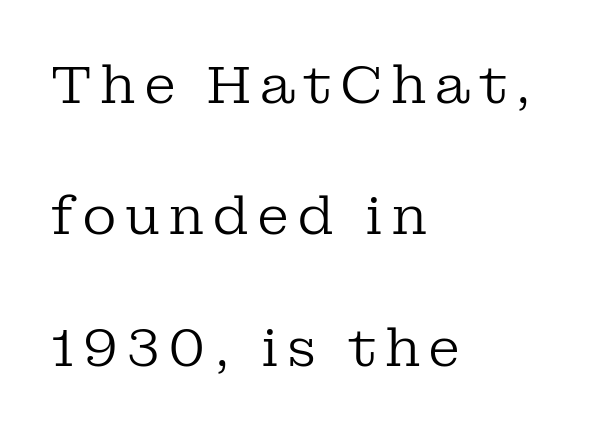
The image shows 53 px regular-weight serif type, upright; set left-aligned, loose line spacing (2.48x), not underlined; low stroke contrast and a medium x-height.
